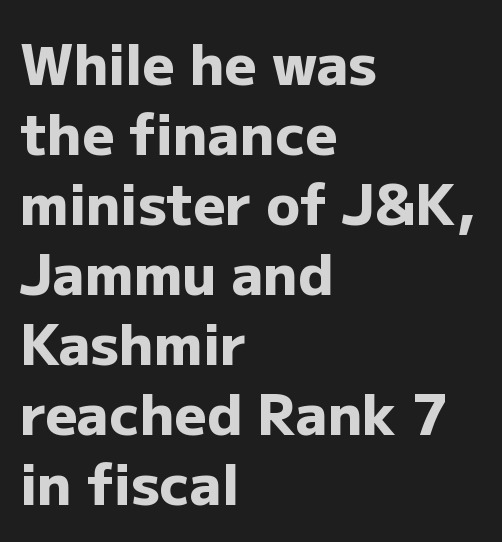
This sample uses plain, unmodified letter spacing. Upright lettering throughout. Short and long lines alike share a common starting point at left. This rendering features lettering with no underline. Interline gaps are of average width in this sample. The passage shown is emphatically bold.
